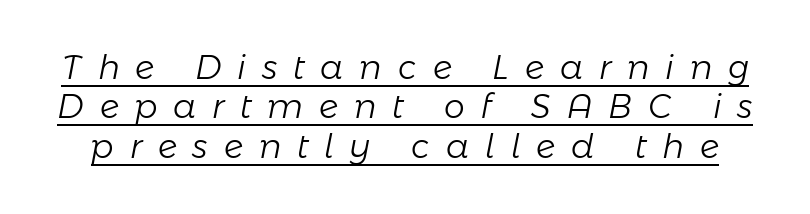
{"italic": "yes", "lean": "right", "slant_degrees": 11, "bold": "no", "weight": "light", "width": "normal", "stroke_contrast": "low", "x_height": "medium", "monospaced": "no", "underline": "yes", "line_spacing_ratio": 1.19, "letter_spacing": "wide", "letter_spacing_em": 0.48, "glyph_px": 33}
